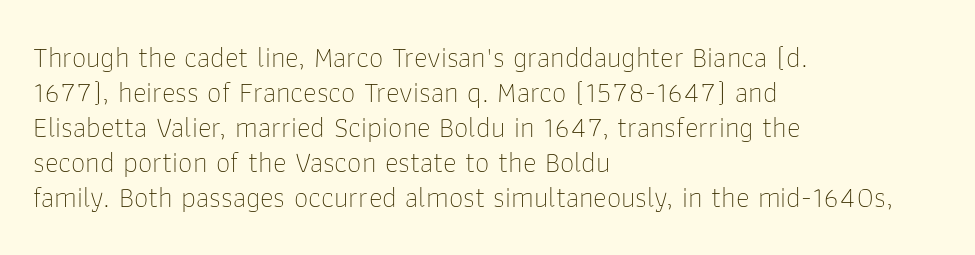
Q: Is the text bold? A: No.
Q: Is the text italic (slanted)? A: No, it is upright.
Q: Is the typeface a serif or a sans-serif typeface? A: Sans-serif.
Q: Is the text underlined? A: No.
Q: How is the paragraph aligned? A: Left-aligned.
Q: Is the spacing between letters normal or unusually wide? A: Normal.
Q: Width (condensed, normal, or wide)? A: Normal.
Q: Stroke contrast? A: Low.
Q: x-height? A: Medium.
Q: Monospaced? A: No.
